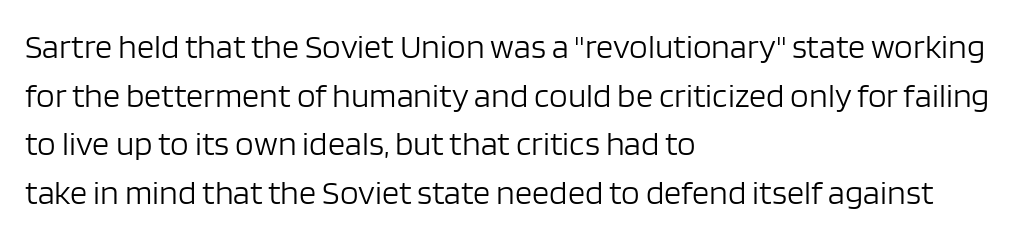
The face used here is a sans, in the tradition of grotesques and geometrics. The passage is arranged the way most books set body copy — flush left. Honestly, the letter spacing is just normal — you wouldn't notice it. Caption: face not bold, strokes unweighted. The area under the type is left untouched. Interline gaps are of average width in this sample.
